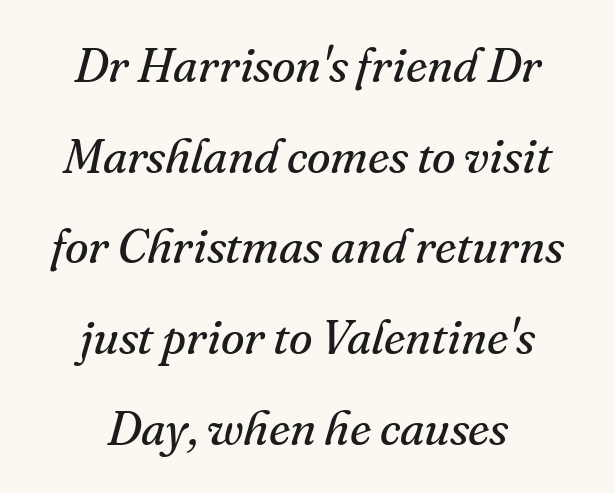
{"serif": "yes", "italic": "yes", "lean": "right", "slant_degrees": 16, "bold": "no", "weight": "regular", "width": "normal", "stroke_contrast": "medium", "x_height": "small", "monospaced": "no", "underline": "no", "align": "center", "line_spacing_ratio": 1.89, "letter_spacing": "normal", "letter_spacing_em": 0.0, "glyph_px": 48}
